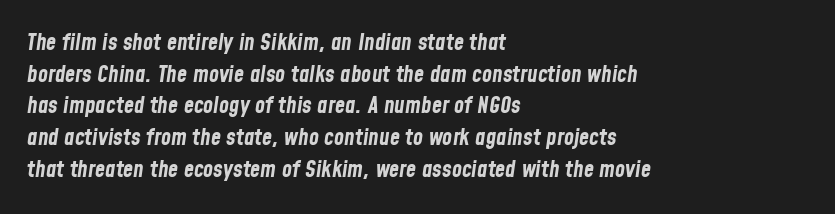
Normally led — the rows are evenly, conventionally spaced. The glyphs have the mass of a bold cut. Looking at the ascenders, they clearly lean. The lines are quadded left. Students, note that the glyphs here touch the page at normal intervals. Letters rest on an invisible, unmarked baseline.
